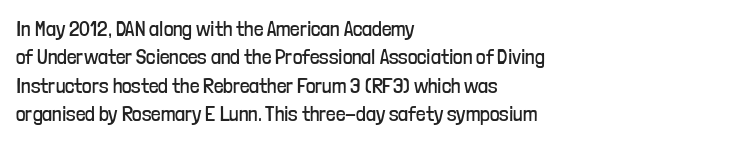
The image shows 21 px text type, upright; set left-aligned, normal line spacing (1.35x), normal letter spacing, not underlined.
